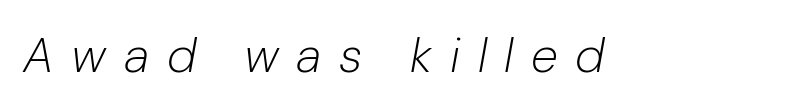
The image shows 49 px light type, italic (leaning right); set unusually wide letter spacing (+0.36 em), not underlined; low stroke contrast and a medium x-height.
